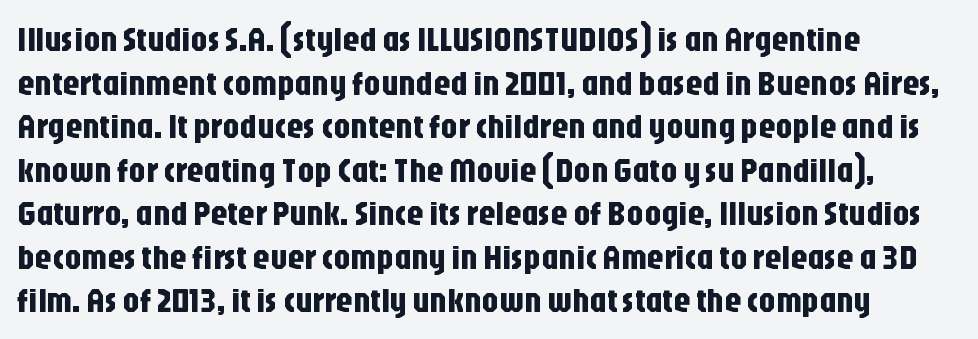
No feet cap the strokes, marking this as sans-serif type. In terms of leading, this rendering sits right in the middle. Teacher's note: observe the even left margin — that is flush-left alignment. The passage shown is not underscored anywhere. This rendering leaves character spacing at its baseline value. Rendered with straight, roman letterforms.
